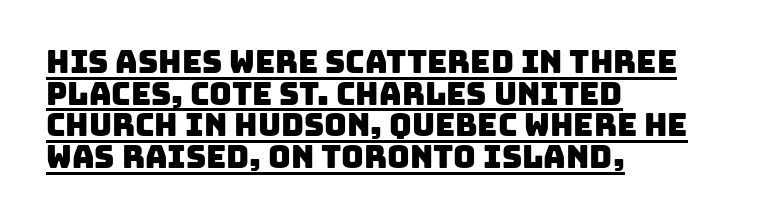
The image shows 31 px sans-serif type; set left-aligned, tight line spacing (1.02x), normal letter spacing, underlined; low stroke contrast and a large x-height.
